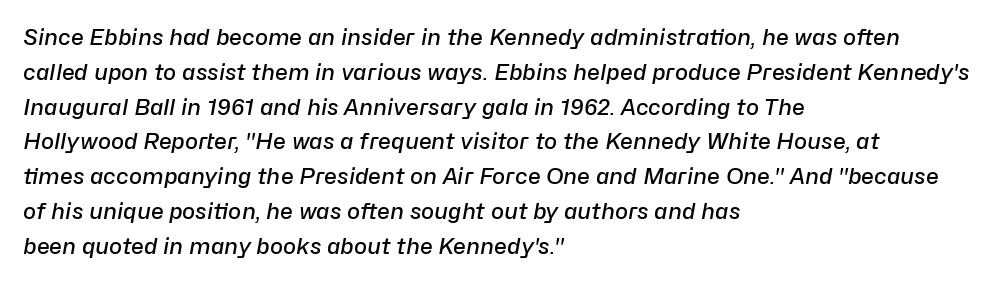
{"italic": "yes", "lean": "right", "slant_degrees": 10, "bold": "semi", "underline": "no", "align": "left", "line_spacing": "normal", "line_spacing_ratio": 1.58, "letter_spacing": "normal", "letter_spacing_em": 0.0, "glyph_px": 22}
